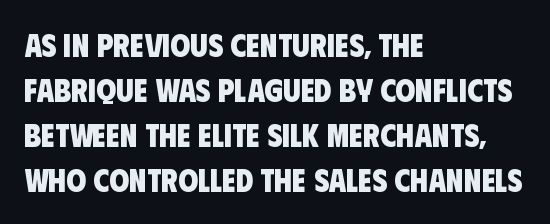
The image shows 32 px heavy, condensed sans-serif type; set left-aligned, normal line spacing (1.41x), normal letter spacing, not underlined; low stroke contrast and a large x-height.
